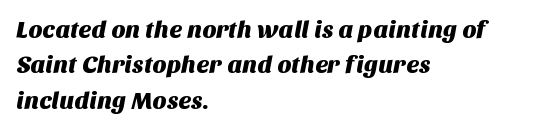
{"underline": "no", "align": "left", "line_spacing": "normal", "line_spacing_ratio": 1.47, "letter_spacing": "normal", "letter_spacing_em": 0.0, "glyph_px": 24}
